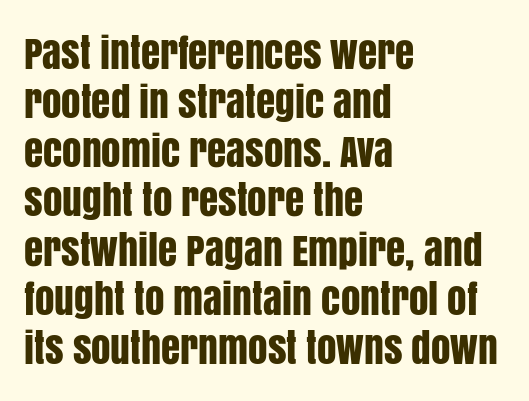
{"serif": "no", "italic": "no", "width": "condensed", "stroke_contrast": "low", "x_height": "large", "monospaced": "no", "underline": "no", "align": "left", "line_spacing": "normal", "line_spacing_ratio": 1.26, "letter_spacing": "normal", "letter_spacing_em": 0.0, "glyph_px": 39}
